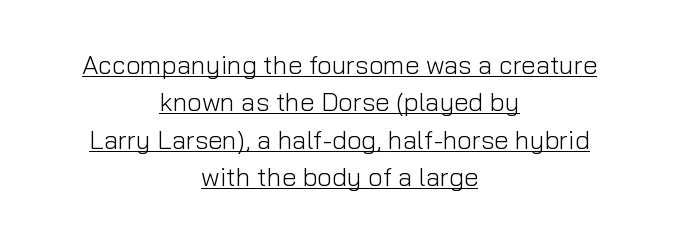
{"italic": "no", "bold": "no", "underline": "yes", "align": "center", "line_spacing": "normal", "line_spacing_ratio": 1.44, "letter_spacing": "normal", "letter_spacing_em": 0.0, "glyph_px": 26}
